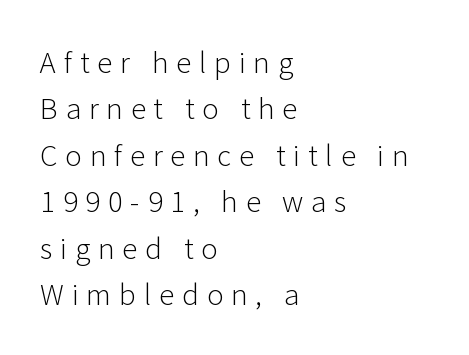
Q: Is the text bold? A: No.
Q: Is the text italic (slanted)? A: No, it is upright.
Q: Is the typeface a serif or a sans-serif typeface? A: Sans-serif.
Q: Is the text underlined? A: No.
Q: How is the paragraph aligned? A: Left-aligned.
Q: Is the spacing between letters normal or unusually wide? A: Unusually wide.
Q: Is the spacing between lines tight, normal or loose? A: Normal.
Q: Width (condensed, normal, or wide)? A: Normal.
Q: Stroke contrast? A: Low.
Q: x-height? A: Medium.
Q: Monospaced? A: No.
